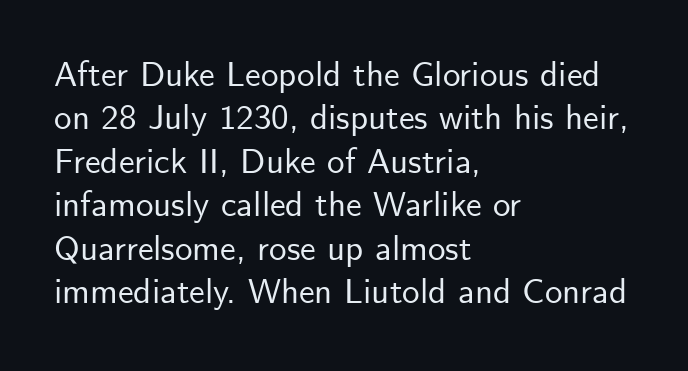
A bare baseline throughout the passage. Compared with typical body copy, the letter spacing here is the same. The lines in this sample share a left origin and differ only in where they stop. Ordinary non-slanted type is in use. Note the varied advance widths — an 'i' is clearly narrower than an 'm'.
